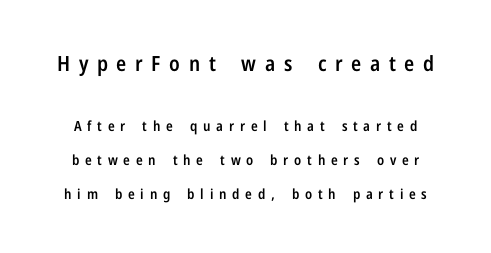
The image shows 21 px text type, upright; set loose line spacing (2.44x), unusually wide letter spacing (+0.41 em), not underlined; the first (top) block is 1.5x larger.
